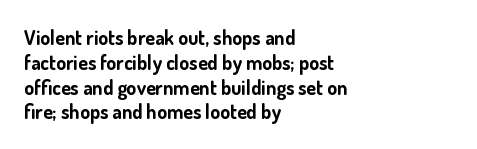
Line starts are locked; line ends wander. Tracking value appears to be zero — textbook default spacing. Style check: upright. Rule under the text: the space is simply empty. Heavy-handed strokes throughout: this text is bold.
